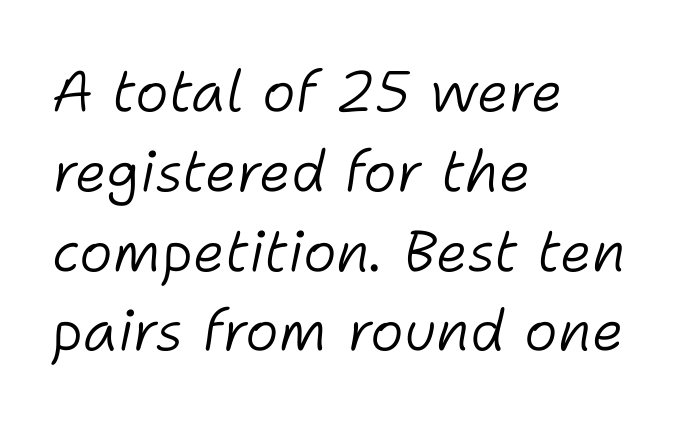
Q: Is the text bold? A: No.
Q: Is the text italic (slanted)? A: Yes, it leans right by about 11 degrees.
Q: Is the text underlined? A: No.
Q: How is the paragraph aligned? A: Left-aligned.
Q: Is the spacing between letters normal or unusually wide? A: Normal.
Q: Is the spacing between lines tight, normal or loose? A: Normal.
Q: Width (condensed, normal, or wide)? A: Normal.
Q: Stroke contrast? A: Low.
Q: x-height? A: Medium.
Q: Monospaced? A: No.
